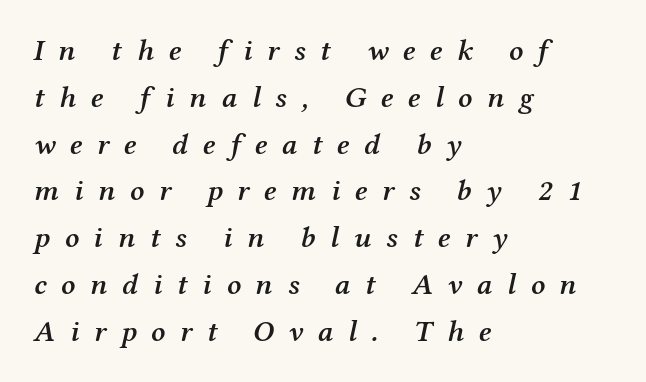
{"serif": "yes", "italic": "yes", "lean": "right", "slant_degrees": 12, "bold": "semi", "weight": "semibold", "width": "normal", "stroke_contrast": "medium", "x_height": "medium", "monospaced": "no", "underline": "no", "align": "left", "line_spacing": "normal", "line_spacing_ratio": 1.56, "letter_spacing": "wide", "letter_spacing_em": 0.49, "glyph_px": 30}
